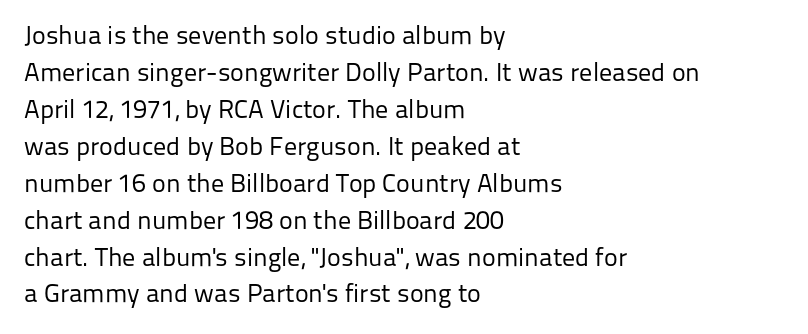
{"italic": "no", "bold": "no", "underline": "no", "align": "left", "line_spacing": "normal", "line_spacing_ratio": 1.42, "letter_spacing": "normal", "letter_spacing_em": 0.0, "glyph_px": 26}
